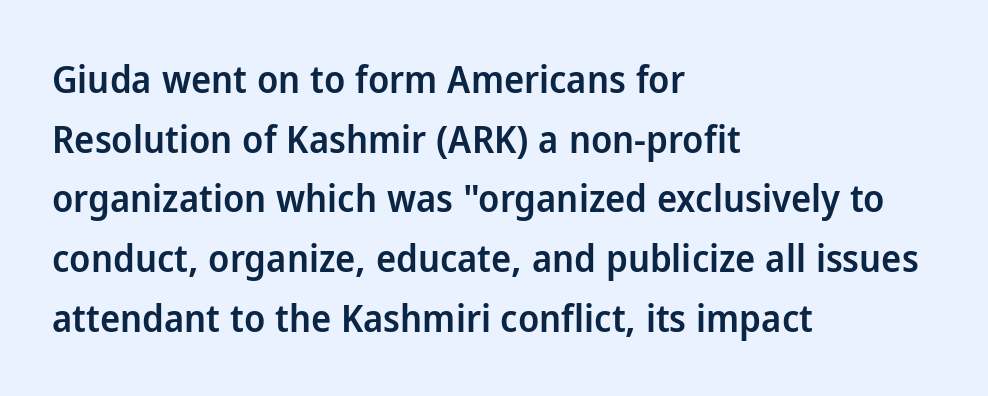
Q: Is the text bold? A: Semi-bold.
Q: Is the text italic (slanted)? A: No, it is upright.
Q: Is the typeface a serif or a sans-serif typeface? A: Sans-serif.
Q: Is the text underlined? A: No.
Q: How is the paragraph aligned? A: Left-aligned.
Q: Is the spacing between letters normal or unusually wide? A: Normal.
Q: Is the spacing between lines tight, normal or loose? A: Normal.
Q: Width (condensed, normal, or wide)? A: Normal.
Q: Stroke contrast? A: Low.
Q: x-height? A: Medium.
Q: Monospaced? A: No.
